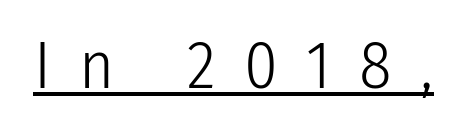
Varying glyph widths throughout — classic text-font behaviour. Compared with a typical body face, this is equally light or lighter still. The lettering is marked with a stroke running underneath it. The axis of the letterforms is exactly vertical. I'd call this a sans setting — the letters go barefoot.
